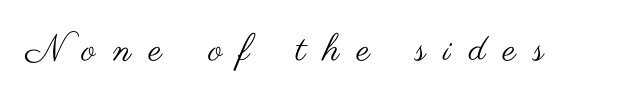
Q: Is the text bold? A: No.
Q: Is the text italic (slanted)? A: Yes.
Q: Is the typeface a serif or a sans-serif typeface? A: Sans-serif.
Q: Is the text underlined? A: No.
Q: Is the spacing between letters normal or unusually wide? A: Unusually wide.
Q: Width (condensed, normal, or wide)? A: Wide.
Q: Stroke contrast? A: Medium.
Q: x-height? A: Small.
Q: Monospaced? A: No.
